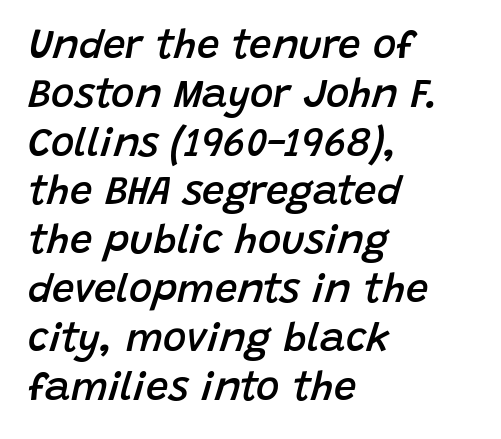
Q: Is the text bold? A: Semi-bold.
Q: Is the text italic (slanted)? A: Yes, it leans right by about 15 degrees.
Q: Is the text underlined? A: No.
Q: How is the paragraph aligned? A: Left-aligned.
Q: Is the spacing between letters normal or unusually wide? A: Normal.
Q: Width (condensed, normal, or wide)? A: Normal.
Q: Stroke contrast? A: Low.
Q: x-height? A: Large.
Q: Monospaced? A: No.
